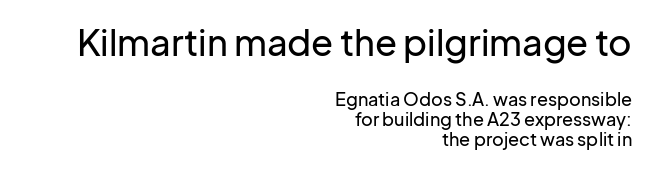
{"serif": "no", "italic": "no", "width": "normal", "stroke_contrast": "low", "x_height": "medium", "monospaced": "no", "underline": "no", "align": "right", "line_spacing": "tight", "line_spacing_ratio": 1.12, "letter_spacing": "normal", "letter_spacing_em": 0.0, "larger_block": "first", "size_ratio": 2.0, "glyph_px": 36}
